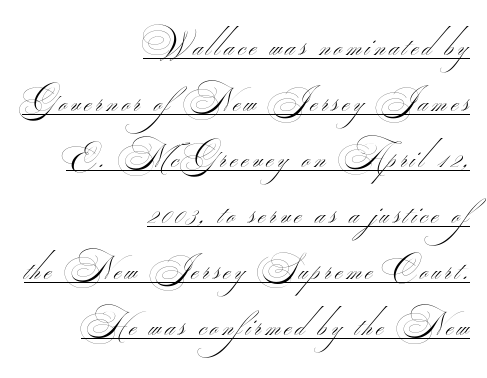
Q: Is the text bold? A: No.
Q: Is the typeface a serif or a sans-serif typeface? A: Sans-serif.
Q: Is the text underlined? A: Yes.
Q: How is the paragraph aligned? A: Right-aligned.
Q: Width (condensed, normal, or wide)? A: Wide.
Q: Stroke contrast? A: Medium.
Q: Monospaced? A: No.
